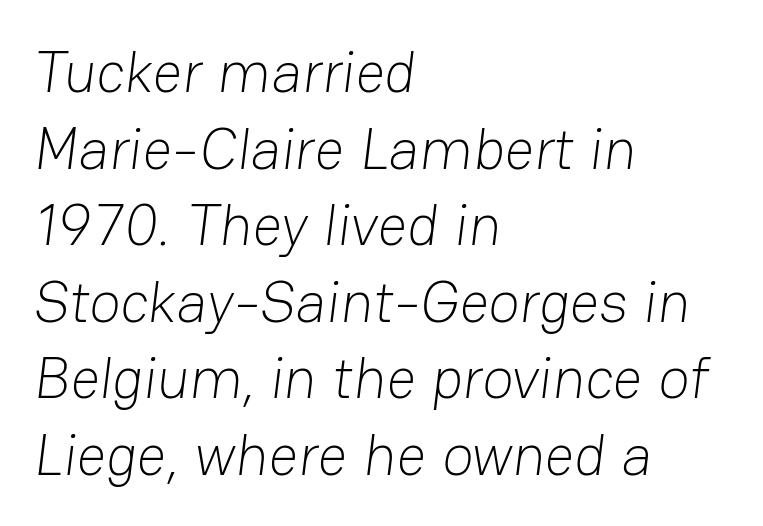
Q: Is the text bold? A: No.
Q: Is the typeface a serif or a sans-serif typeface? A: Sans-serif.
Q: Is the text underlined? A: No.
Q: How is the paragraph aligned? A: Left-aligned.
Q: Is the spacing between letters normal or unusually wide? A: Normal.
Q: Is the spacing between lines tight, normal or loose? A: Normal.
Q: Width (condensed, normal, or wide)? A: Normal.
Q: Stroke contrast? A: Low.
Q: x-height? A: Medium.
Q: Monospaced? A: No.
